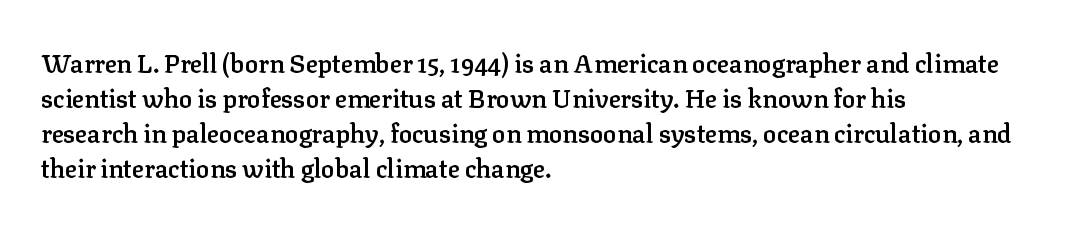
The image shows 25 px text type, upright; set left-aligned, normal line spacing (1.4x), normal letter spacing, not underlined.
